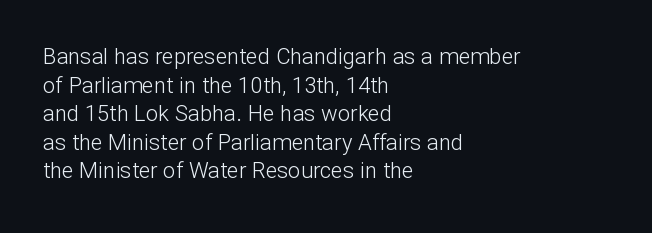
The image shows 22 px text type, upright; set left-aligned, normal line spacing (1.3x), normal letter spacing, not underlined.
